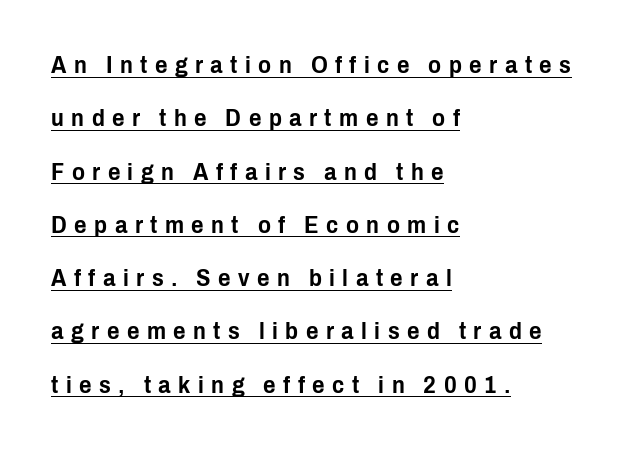
{"italic": "no", "underline": "yes", "align": "left", "line_spacing": "loose", "line_spacing_ratio": 2.22, "letter_spacing": "wide", "letter_spacing_em": 0.31, "glyph_px": 24}
